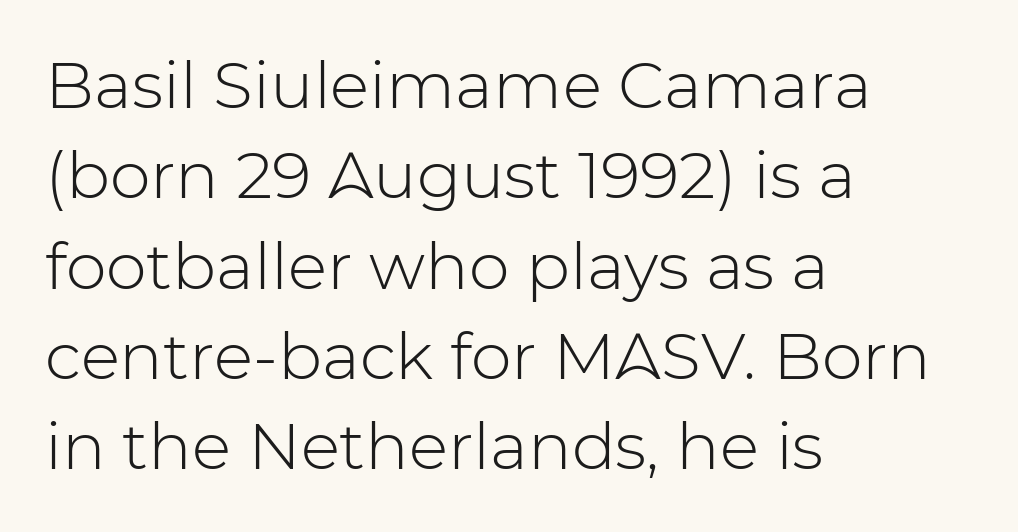
Q: Is the text bold? A: No.
Q: Is the text italic (slanted)? A: No, it is upright.
Q: Is the typeface a serif or a sans-serif typeface? A: Sans-serif.
Q: Is the text underlined? A: No.
Q: How is the paragraph aligned? A: Left-aligned.
Q: Is the spacing between letters normal or unusually wide? A: Normal.
Q: Is the spacing between lines tight, normal or loose? A: Normal.
Q: Width (condensed, normal, or wide)? A: Normal.
Q: Stroke contrast? A: Low.
Q: x-height? A: Medium.
Q: Monospaced? A: No.
